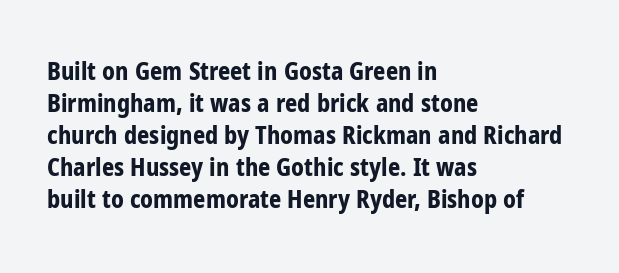
The image shows 24 px bold type, upright; set left-aligned, normal line spacing (1.33x), normal letter spacing, not underlined.
